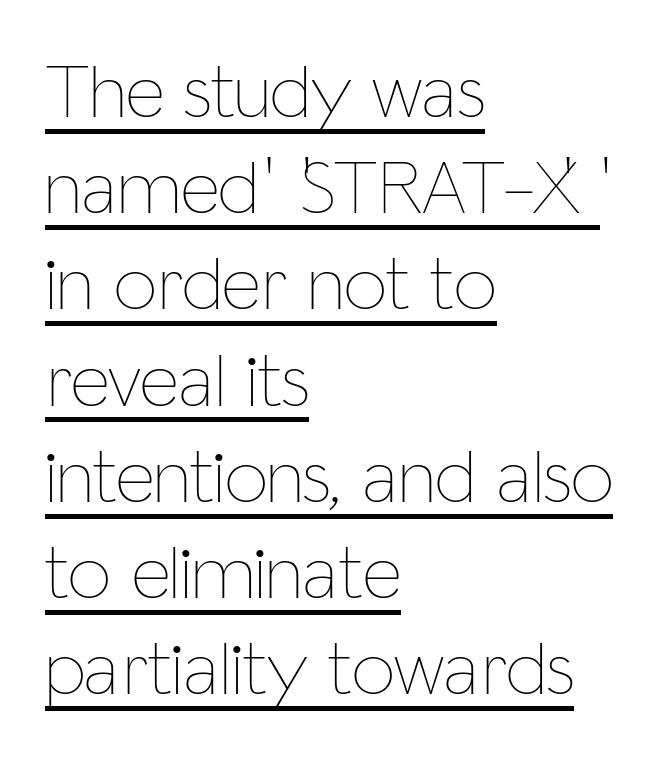
Q: Is the text bold? A: No.
Q: Is the text italic (slanted)? A: No, it is upright.
Q: Is the text underlined? A: Yes.
Q: How is the paragraph aligned? A: Left-aligned.
Q: Is the spacing between letters normal or unusually wide? A: Normal.
Q: Is the spacing between lines tight, normal or loose? A: Normal.
Q: Width (condensed, normal, or wide)? A: Condensed.
Q: Stroke contrast? A: Low.
Q: x-height? A: Medium.
Q: Monospaced? A: No.
